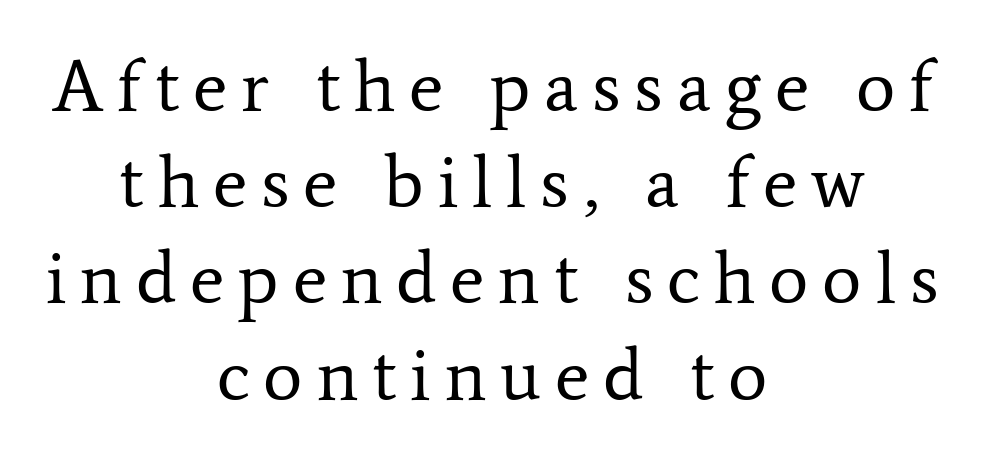
The image shows 74 px regular-weight serif type, upright; set centered, normal line spacing (1.3x), not underlined; low stroke contrast and a medium x-height.
